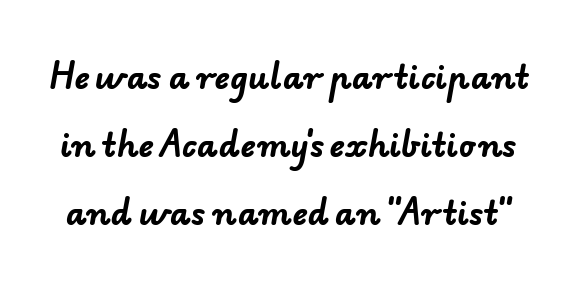
The image shows 32 px bold sans-serif type; set loose line spacing (2.13x), normal letter spacing, not underlined; low stroke contrast and a small x-height.
